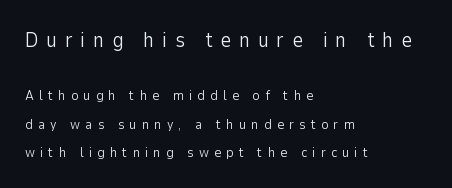
On a weight scale, this lands at 450 or below. Reading top to bottom, the characters get smaller at the block break. Notice how the stems are strictly vertical — no italics here. The area under the type is left untouched. How are the letters spaced? Widely, with obvious added tracking. A student would call this left alignment; a typographer would say flush left, rag right.
